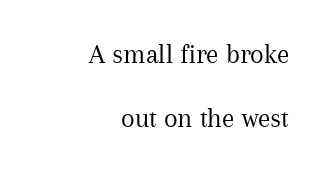
{"serif": "yes", "italic": "no", "bold": "no", "weight": "regular", "width": "normal", "stroke_contrast": "medium", "x_height": "medium", "monospaced": "no", "underline": "no", "align": "right", "line_spacing": "loose", "line_spacing_ratio": 2.27, "letter_spacing": "normal", "letter_spacing_em": 0.0, "glyph_px": 28}
